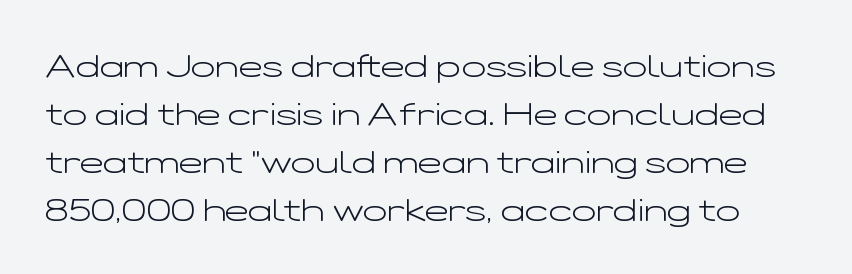
The image shows 32 px light, wide sans-serif type, upright; set normal line spacing (1.5x), normal letter spacing, not underlined; low stroke contrast and a medium x-height.
